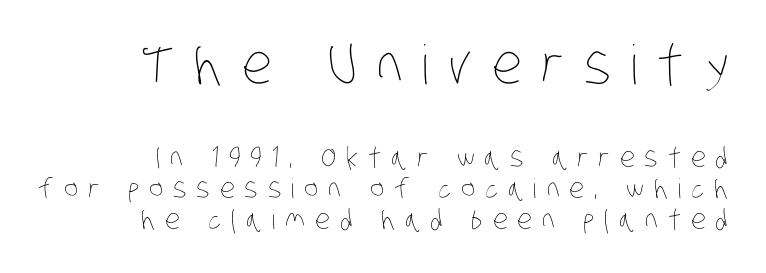
The image shows 54 px thin, condensed type; set line spacing 1.16x, unusually wide letter spacing (+0.37 em), not underlined; the first (top) block is 2.0x larger; low stroke contrast and a large x-height.
